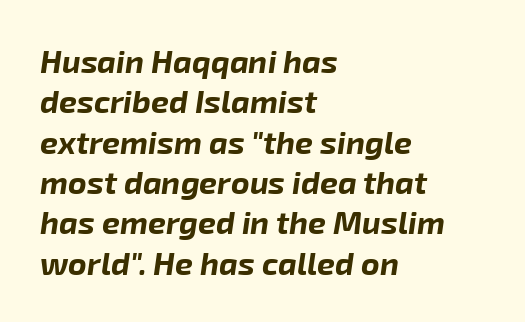
Q: Is the text bold? A: Yes.
Q: Is the text italic (slanted)? A: Yes, it leans right by about 8 degrees.
Q: Is the text underlined? A: No.
Q: How is the paragraph aligned? A: Left-aligned.
Q: Is the spacing between letters normal or unusually wide? A: Normal.
Q: Is the spacing between lines tight, normal or loose? A: Normal.
Q: Width (condensed, normal, or wide)? A: Normal.
Q: Stroke contrast? A: Low.
Q: x-height? A: Medium.
Q: Monospaced? A: No.
